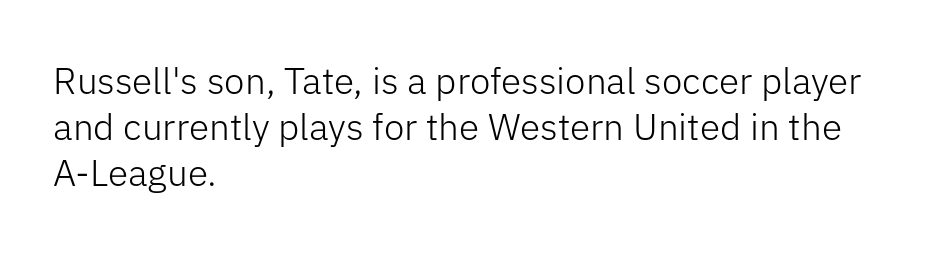
The image shows 37 px light sans-serif type, upright; set left-aligned, normal line spacing (1.25x), normal letter spacing, not underlined; low stroke contrast and a medium x-height.
